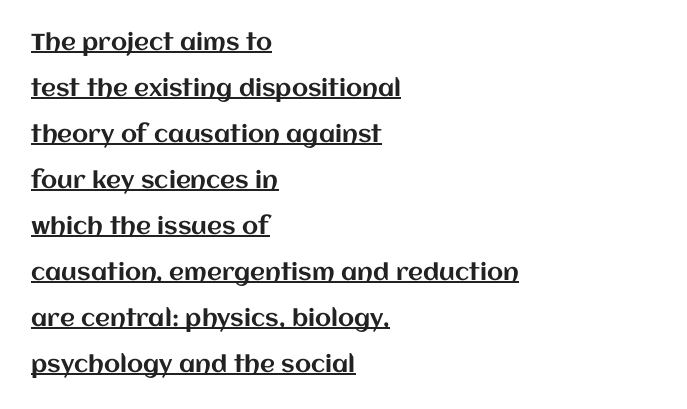
The image shows 23 px text type, upright; set left-aligned, loose line spacing (2.0x), normal letter spacing, underlined.
